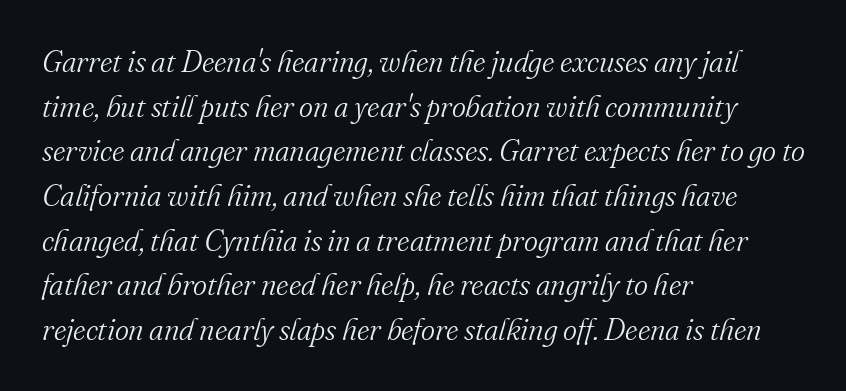
These lines sit exactly where default settings would place them. Honestly, the letter spacing is just normal — you wouldn't notice it. Think standard paragraph weight, or any step lighter than that. Regarding serifs, this sample has them. Do the characters align in a grid? No, the font is proportional. This sample uses an oblique cut, with every glyph tilted off the vertical.
